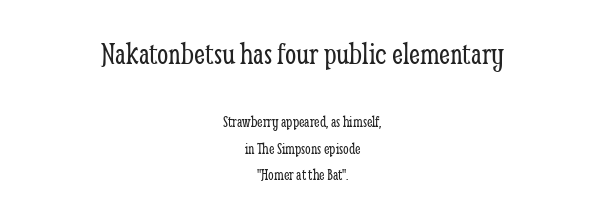
The image shows 32 px light, condensed serif type, upright; set centered, normal line spacing (1.65x), normal letter spacing, not underlined; the first (top) block is 2.0x larger; low stroke contrast and a medium x-height.
